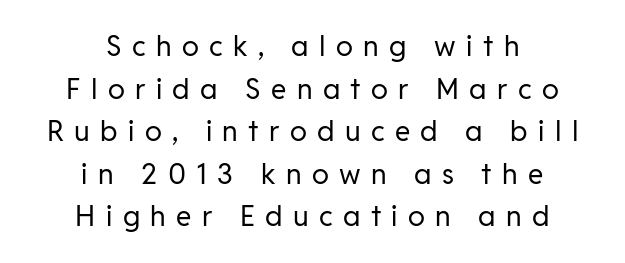
{"serif": "no", "italic": "no", "bold": "no", "weight": "regular", "width": "normal", "stroke_contrast": "low", "x_height": "medium", "monospaced": "no", "underline": "no", "align": "center", "line_spacing": "normal", "line_spacing_ratio": 1.52, "letter_spacing": "wide", "letter_spacing_em": 0.37, "glyph_px": 28}
